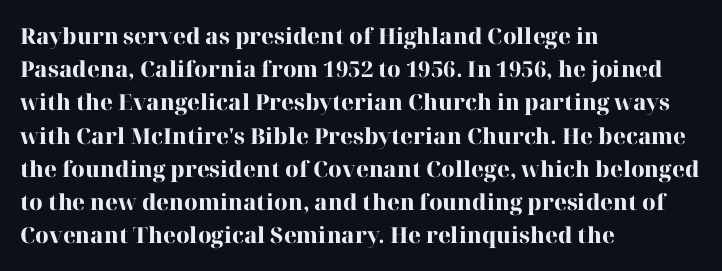
The image shows 22 px bold type, upright; set left-aligned, normal line spacing (1.51x), normal letter spacing, not underlined.
